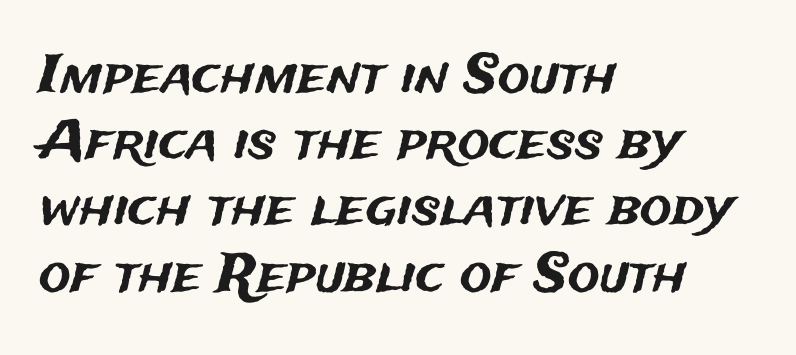
Here the designer chose a conventional face with non-uniform glyph widths. Nope, no serifs anywhere on these letters. Words appear dense and cohesive because spacing is normal. The strip under each line holds only bare page. Notice how the passage keeps a crisp vertical edge on the left only.
